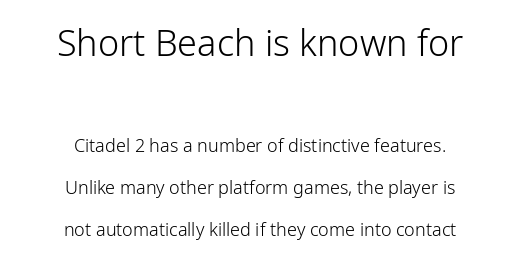
The image shows 36 px light sans-serif type, upright; set centered, loose line spacing (2.34x), normal letter spacing, not underlined; the first (top) block is 2.0x larger; low stroke contrast and a medium x-height.
